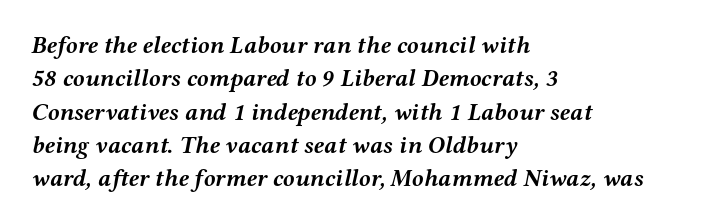
{"italic": "yes", "lean": "right", "slant_degrees": 12, "bold": "yes", "underline": "no", "align": "left", "line_spacing": "normal", "line_spacing_ratio": 1.39, "letter_spacing": "normal", "letter_spacing_em": 0.0, "glyph_px": 24}
